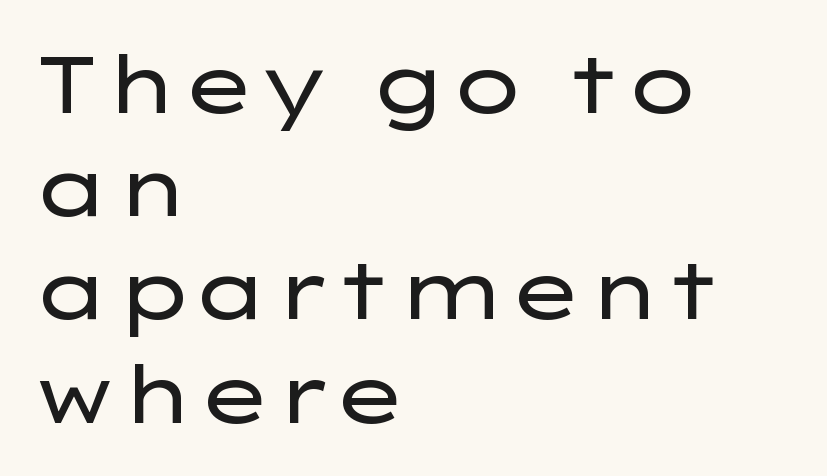
Classification — sans serif. The weight tops out at a normal text grade. The space directly below the letters is spotless. The leading is moderate, giving the passage an even texture.
